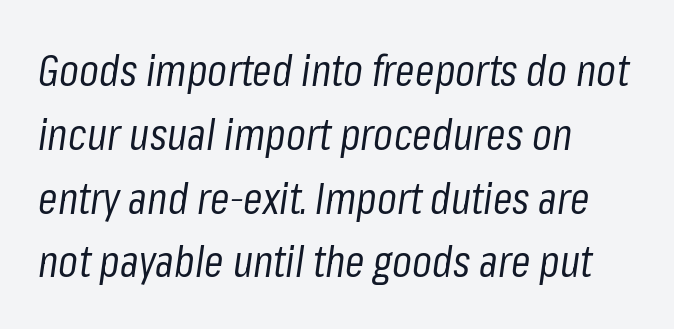
A typesetter would mark this as italic. Does the leading feel generous? No, just average. The space beneath each line is pristine and unruled. Unbolded letterforms with no extra heft. Words appear dense and cohesive because spacing is normal. Line starts are locked; line ends wander.
